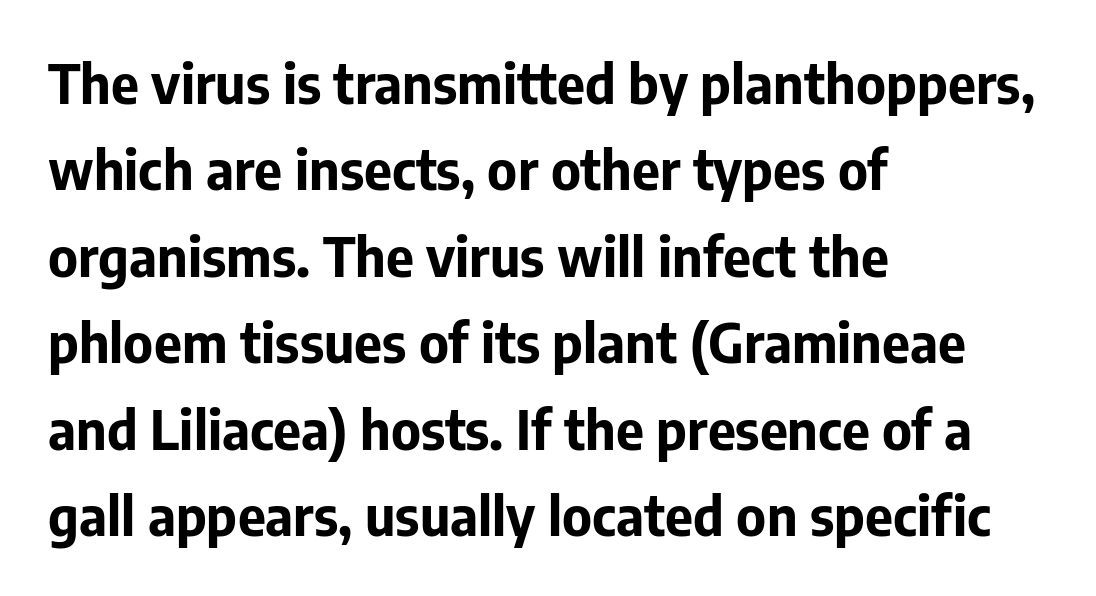
The image shows 54 px bold sans-serif type, upright; set left-aligned, normal line spacing (1.6x), normal letter spacing, not underlined; low stroke contrast and a medium x-height.
